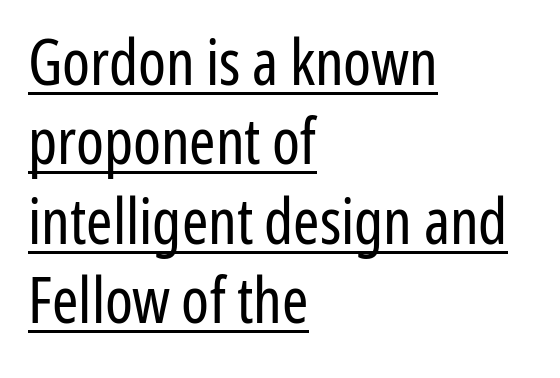
Q: Is the text bold? A: No.
Q: Is the text italic (slanted)? A: No, it is upright.
Q: Is the typeface a serif or a sans-serif typeface? A: Sans-serif.
Q: Is the text underlined? A: Yes.
Q: How is the paragraph aligned? A: Left-aligned.
Q: Is the spacing between letters normal or unusually wide? A: Normal.
Q: Is the spacing between lines tight, normal or loose? A: Normal.
Q: Width (condensed, normal, or wide)? A: Condensed.
Q: Stroke contrast? A: Low.
Q: x-height? A: Medium.
Q: Monospaced? A: No.
